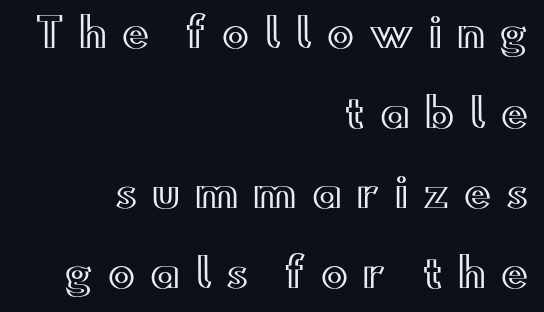
{"italic": "no", "width": "wide", "x_height": "small", "monospaced": "no", "underline": "no", "align": "right", "line_spacing": "loose", "line_spacing_ratio": 2.0, "letter_spacing": "wide", "letter_spacing_em": 0.38, "glyph_px": 40}
